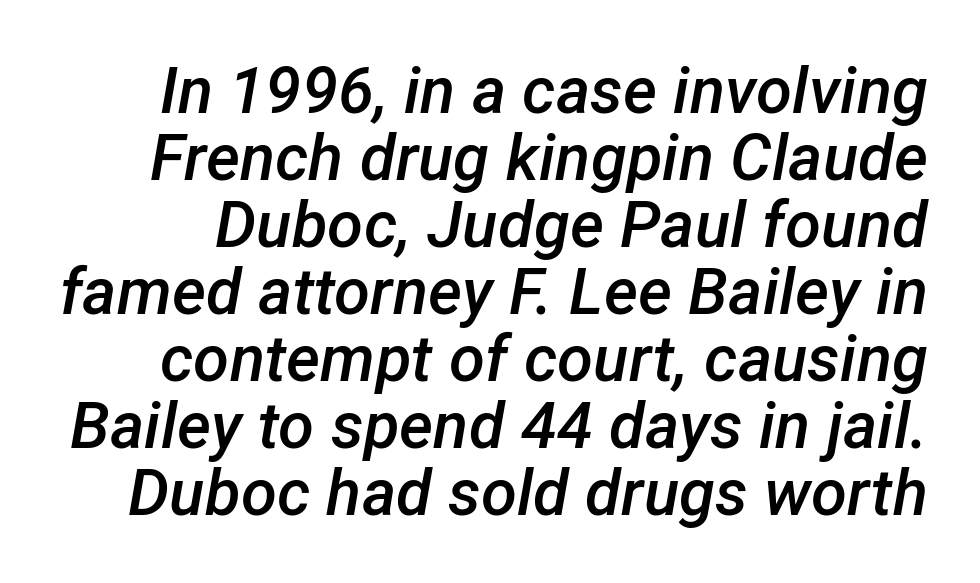
The image shows 65 px semibold type, italic (leaning right); set tight line spacing (1.03x), normal letter spacing, not underlined; low stroke contrast and a medium x-height.
